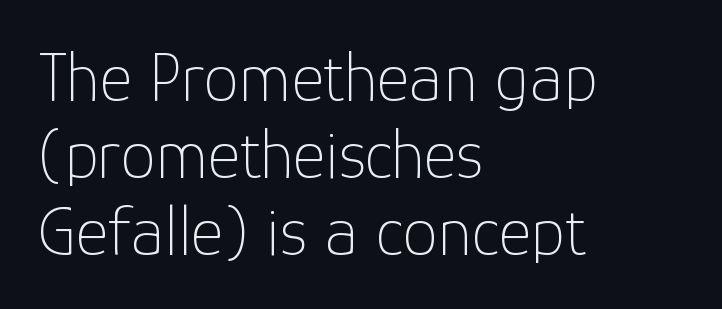
{"serif": "no", "italic": "no", "bold": "no", "weight": "thin", "width": "normal", "stroke_contrast": "low", "x_height": "medium", "monospaced": "no", "underline": "no", "align": "left", "line_spacing": "tight", "line_spacing_ratio": 1.1, "letter_spacing": "normal", "letter_spacing_em": 0.0, "glyph_px": 70}
